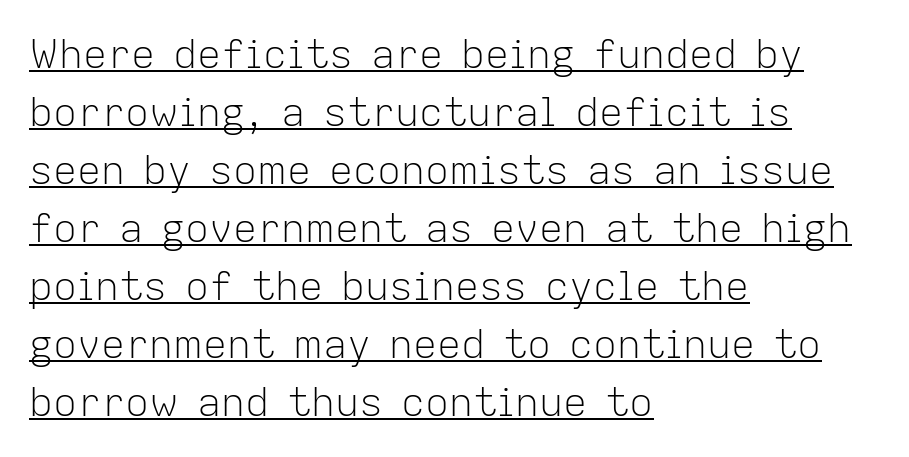
{"serif": "no", "italic": "no", "bold": "no", "weight": "light", "width": "normal", "stroke_contrast": "low", "x_height": "medium", "monospaced": "no", "underline": "yes", "align": "left", "line_spacing": "normal", "line_spacing_ratio": 1.45, "letter_spacing": "normal", "letter_spacing_em": 0.0, "glyph_px": 40}
